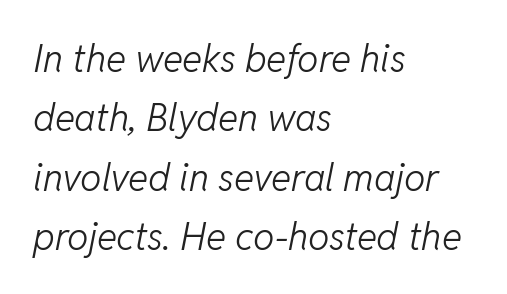
Notice how descenders clear the ascenders below comfortably — that's standard leading. Short and long lines alike share a common starting point at left. Is this a heavy cut? Hardly; it is regular or lighter. The foot of each line stays bare and open.
